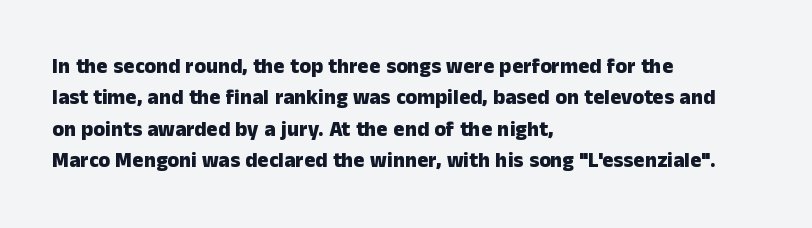
Q: Is the text bold? A: Yes.
Q: Is the text italic (slanted)? A: No, it is upright.
Q: Is the text underlined? A: No.
Q: How is the paragraph aligned? A: Left-aligned.
Q: Is the spacing between letters normal or unusually wide? A: Normal.
Q: Is the spacing between lines tight, normal or loose? A: Normal.
